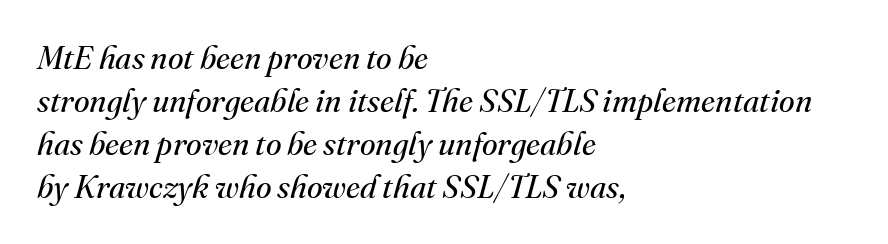
The typeface chosen for these lines features serifs. It's the slanting kind of type. A light-to-regular cut is what we see here. The lines in this sample share a left origin and differ only in where they stop. What stands out about the letter spacing? Nothing — it is the standard amount.
